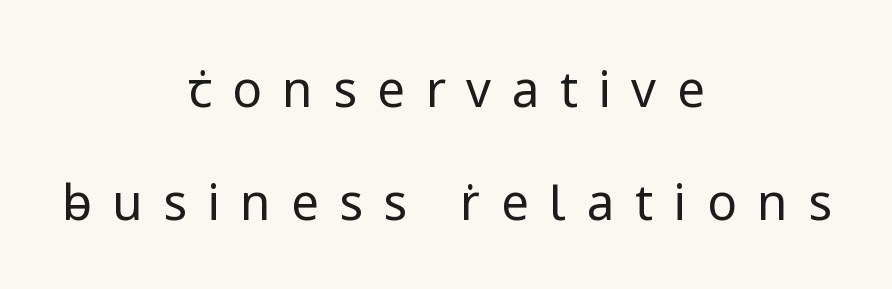
Q: Is the text bold? A: No.
Q: Is the text italic (slanted)? A: No, it is upright.
Q: Is the typeface a serif or a sans-serif typeface? A: Sans-serif.
Q: Is the text underlined? A: No.
Q: How is the paragraph aligned? A: Centered.
Q: Is the spacing between letters normal or unusually wide? A: Unusually wide.
Q: Is the spacing between lines tight, normal or loose? A: Loose.
Q: Width (condensed, normal, or wide)? A: Normal.
Q: Stroke contrast? A: Low.
Q: x-height? A: Medium.
Q: Monospaced? A: No.
